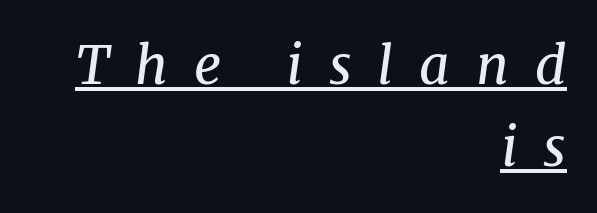
{"serif": "yes", "italic": "yes", "lean": "right", "slant_degrees": 8, "bold": "no", "weight": "regular", "width": "normal", "stroke_contrast": "medium", "x_height": "medium", "monospaced": "no", "underline": "yes", "align": "right", "line_spacing": "normal", "line_spacing_ratio": 1.55, "letter_spacing": "wide", "letter_spacing_em": 0.49, "glyph_px": 53}
